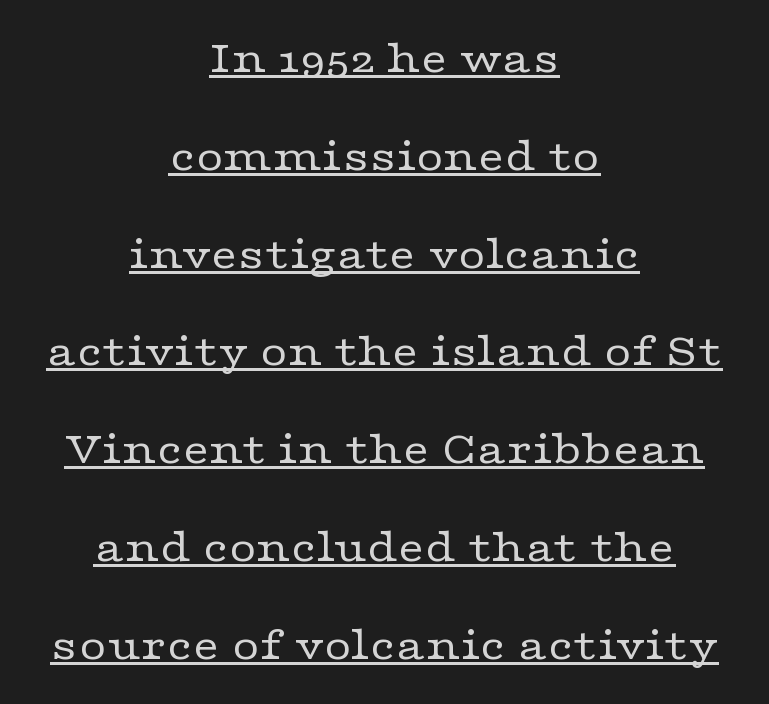
The letterforms sit shoulder to shoulder at normal distance. Think standard paragraph weight, or any step lighter than that. Each letter keeps its own natural width here, so spacing adapts to shape. Is the block centered? Yes — each line is placed symmetrically about the middle.
